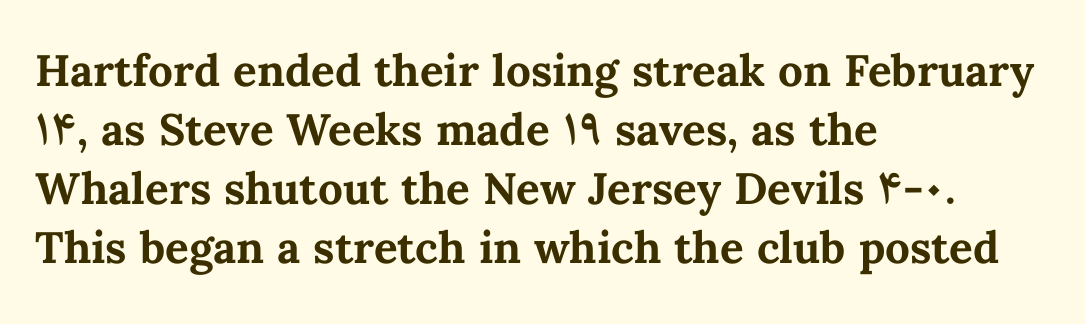
A dark, heavy texture on the line: the type is bold. These lines sit exactly where default settings would place them. Underlining? Definitely not there. Spacing between characters is what you'd get straight out of the box. The lines in this sample share a left origin and differ only in where they stop.
